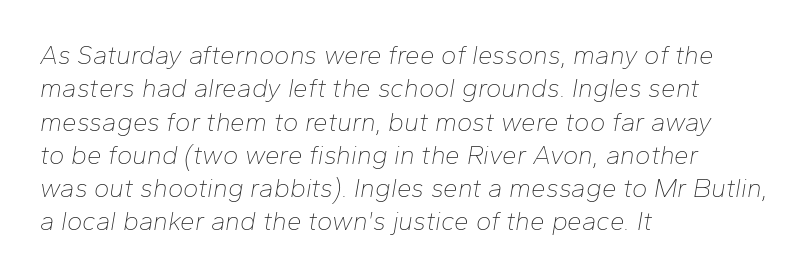
Q: Is the text bold? A: No.
Q: Is the text italic (slanted)? A: Yes, it leans right by about 10 degrees.
Q: Is the text underlined? A: No.
Q: How is the paragraph aligned? A: Left-aligned.
Q: Is the spacing between letters normal or unusually wide? A: Normal.
Q: Is the spacing between lines tight, normal or loose? A: Normal.
